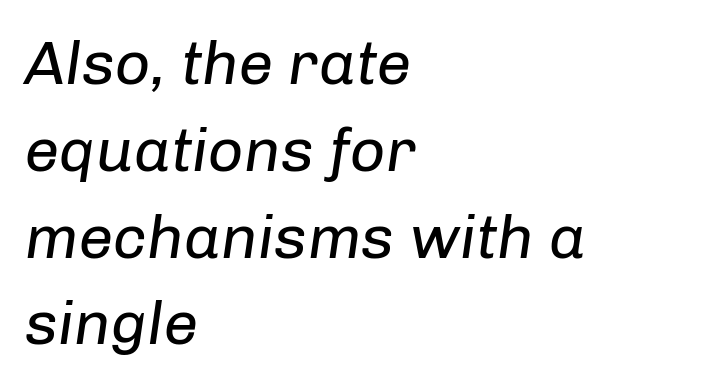
Q: Is the text bold? A: No.
Q: Is the text italic (slanted)? A: Yes, it leans right by about 8 degrees.
Q: Is the text underlined? A: No.
Q: How is the paragraph aligned? A: Left-aligned.
Q: Is the spacing between letters normal or unusually wide? A: Normal.
Q: Is the spacing between lines tight, normal or loose? A: Normal.
Q: Width (condensed, normal, or wide)? A: Normal.
Q: Stroke contrast? A: Low.
Q: x-height? A: Medium.
Q: Monospaced? A: No.
